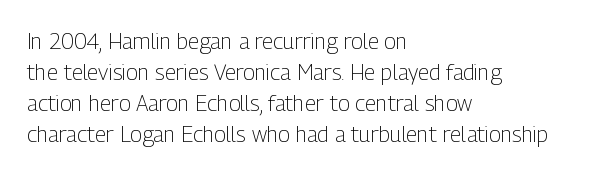
Q: Is the text bold? A: No.
Q: Is the text italic (slanted)? A: No, it is upright.
Q: Is the text underlined? A: No.
Q: How is the paragraph aligned? A: Left-aligned.
Q: Is the spacing between letters normal or unusually wide? A: Normal.
Q: Is the spacing between lines tight, normal or loose? A: Normal.
